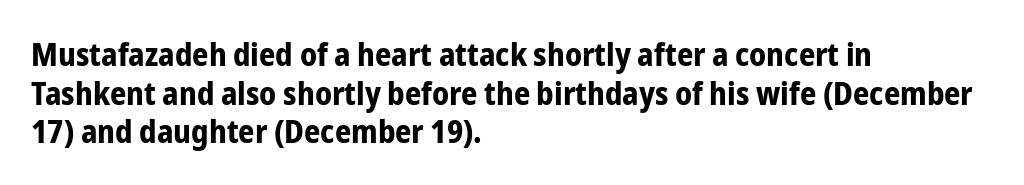
The image shows 32 px bold, condensed sans-serif type, upright; set left-aligned, line spacing 1.21x, normal letter spacing, not underlined; low stroke contrast and a medium x-height.
